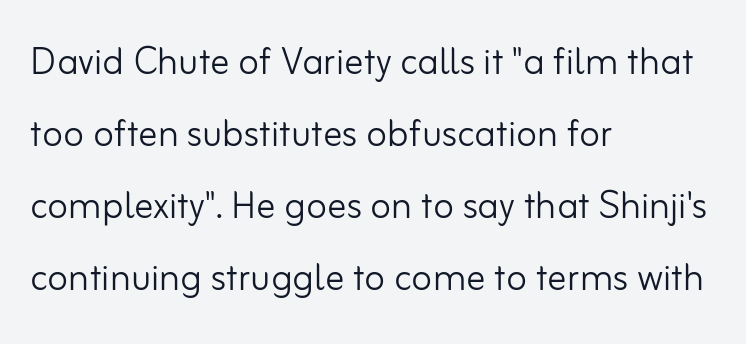
Does the type have serifs? No, each stem ends abruptly. Caption: multi-line text, flush left, ragged right. This is roman type, the default non-slanted kind. Looks like regular typesetting: each glyph gets only the width it needs. Bold? No — there's no thickening of the strokes.
